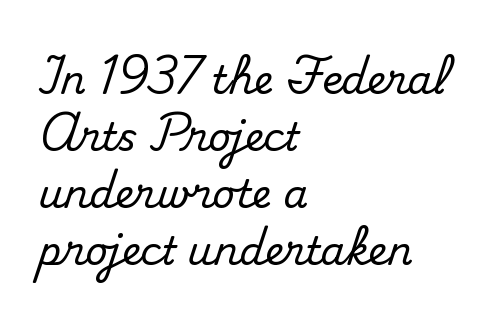
Q: Is the text italic (slanted)? A: Yes.
Q: Is the typeface a serif or a sans-serif typeface? A: Serif.
Q: Is the text underlined? A: No.
Q: How is the paragraph aligned? A: Left-aligned.
Q: Is the spacing between letters normal or unusually wide? A: Normal.
Q: Is the spacing between lines tight, normal or loose? A: Normal.
Q: Width (condensed, normal, or wide)? A: Normal.
Q: Stroke contrast? A: Medium.
Q: x-height? A: Small.
Q: Monospaced? A: No.
